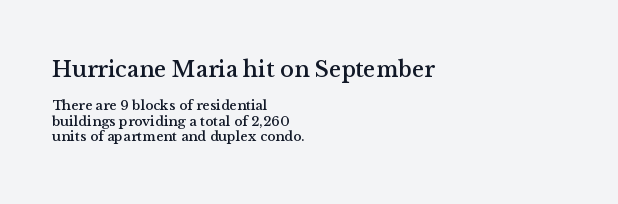
The image shows 23 px text type, upright; set left-aligned, tight line spacing (1.09x), normal letter spacing, not underlined; the first (top) block is 1.64x larger.
